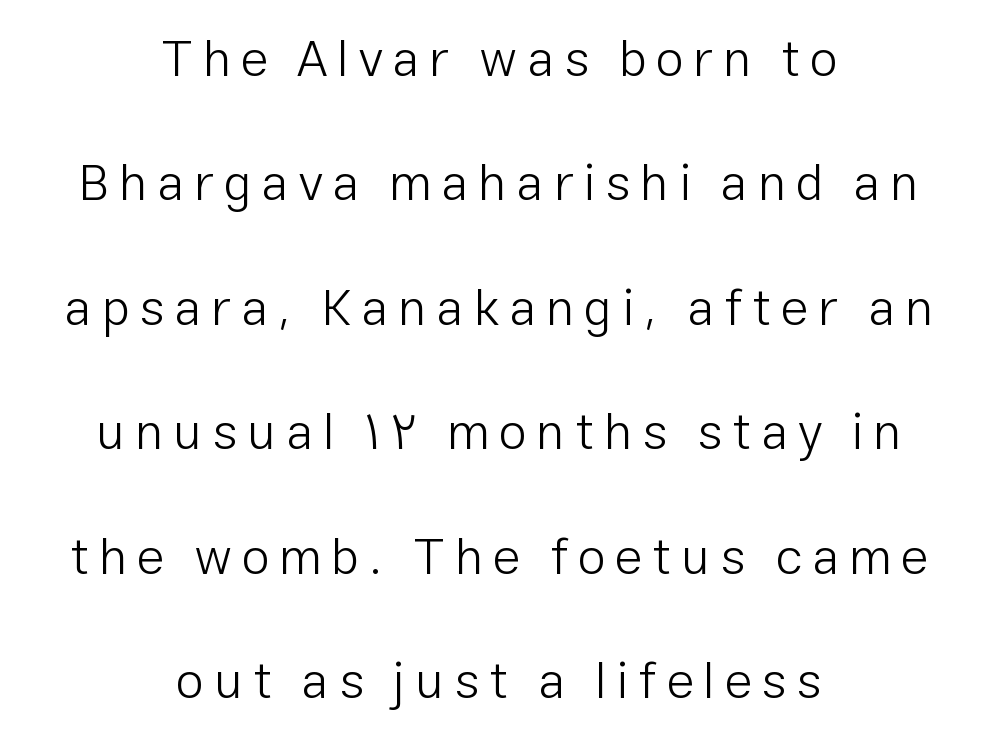
Q: Is the text bold? A: No.
Q: Is the text italic (slanted)? A: No, it is upright.
Q: Is the typeface a serif or a sans-serif typeface? A: Sans-serif.
Q: Is the text underlined? A: No.
Q: How is the paragraph aligned? A: Centered.
Q: Is the spacing between lines tight, normal or loose? A: Loose.
Q: Width (condensed, normal, or wide)? A: Normal.
Q: Stroke contrast? A: Low.
Q: x-height? A: Medium.
Q: Monospaced? A: No.
